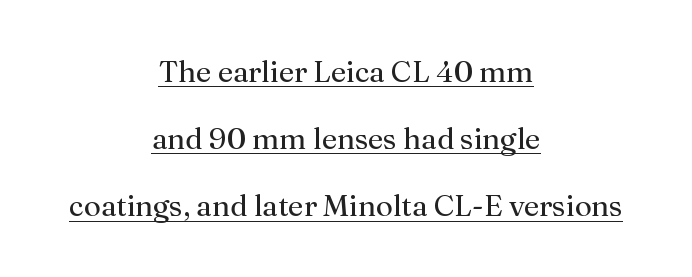
The image shows 30 px regular-weight serif type, upright; set centered, loose line spacing (2.24x), normal letter spacing, underlined; medium stroke contrast and a medium x-height.
